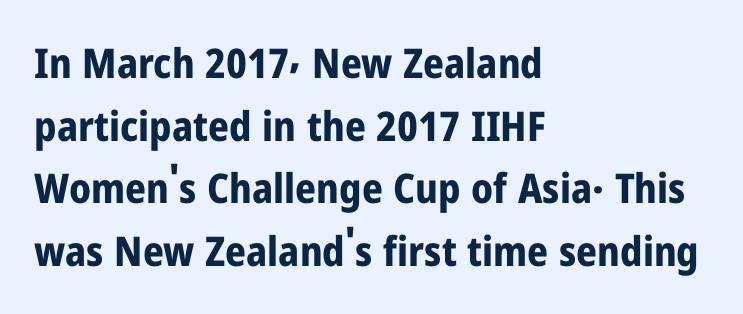
Is this a sans? Yes — the strokes have no serifs. Character widths vary here, with narrow letters taking less room than wide ones. The line texture is even and compact thanks to regular tracking. What's the leading like? Ordinary, nothing unusual. Every stem runs plumb, perpendicular to the baseline. Is the block centered? No — it sits flush against the left margin.
